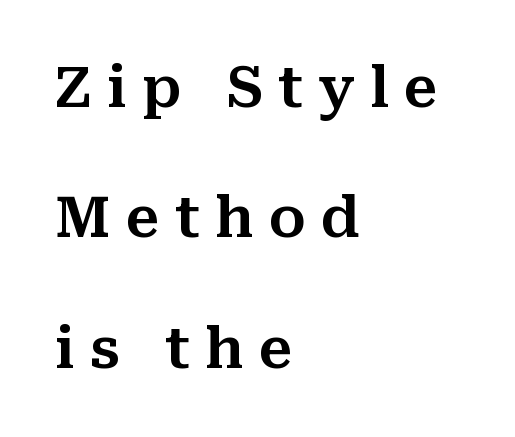
The image shows 56 px serif type, upright; set left-aligned, loose line spacing (2.33x), unusually wide letter spacing (+0.27 em), not underlined; medium stroke contrast and a medium x-height.
